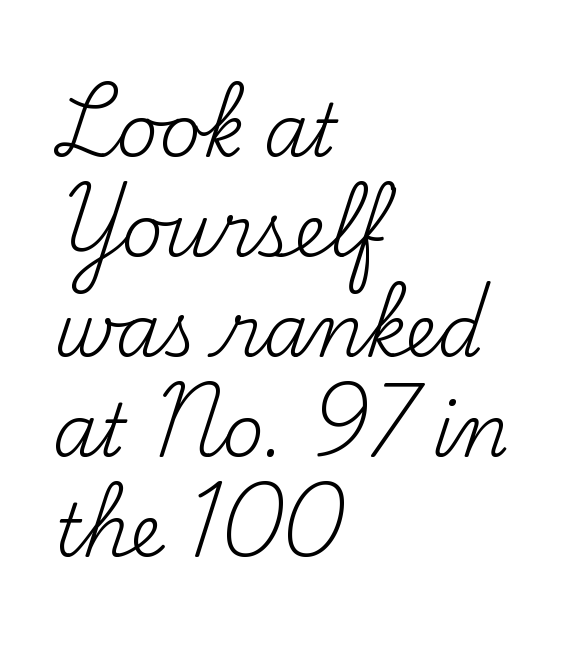
The image shows 72 px regular-weight serif type; set left-aligned, normal line spacing (1.39x), normal letter spacing, not underlined; medium stroke contrast and a small x-height.
